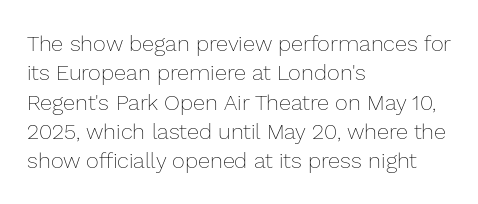
Caption: face not bold, strokes unweighted. Whoever set this chose a conventional vertical rhythm. This sample uses plain, unmodified letter spacing. The lettering stays uniformly vertical, giving the passage a roman look. Rule under the text: the space is simply empty.
